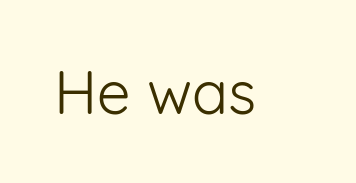
No extra ink here — the face is not bold. There is no visible air inserted between adjacent glyphs. The area under the type is left untouched. No feet cap the strokes, marking this as sans-serif type.
